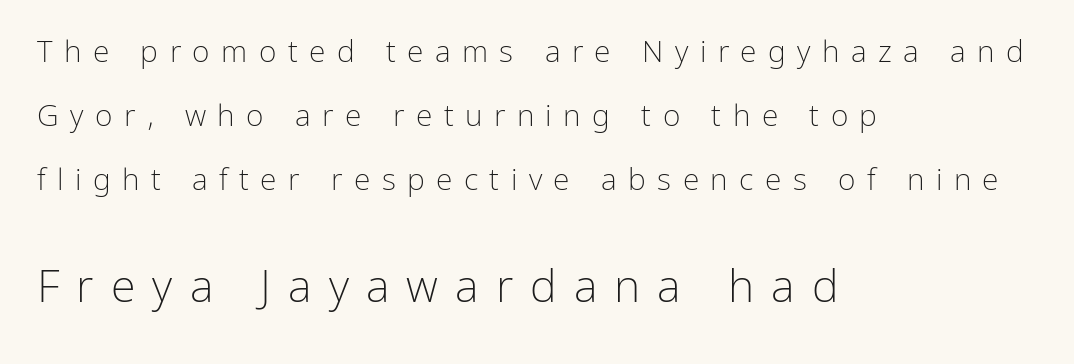
The typesetter chose a ragged-right arrangement here. This sample uses expanded letter spacing, leaving extra air between glyphs. The space beneath each line is pristine and unruled. The glyphs in this specimen are sans serif. The font is comparable to plain body text, perhaps lighter.
